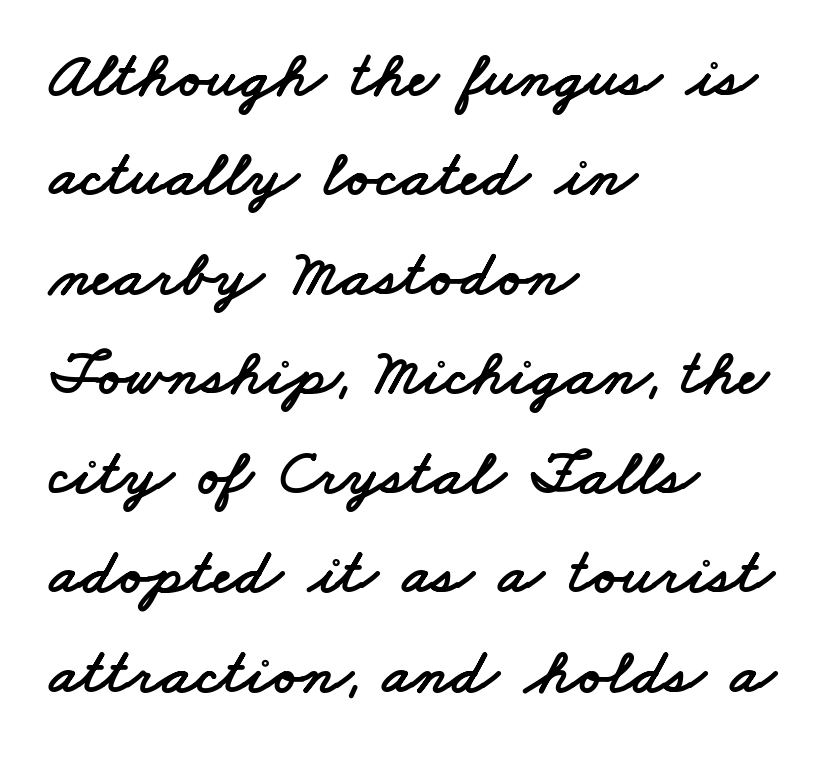
Q: Is the typeface a serif or a sans-serif typeface? A: Sans-serif.
Q: Is the text underlined? A: No.
Q: How is the paragraph aligned? A: Left-aligned.
Q: Is the spacing between letters normal or unusually wide? A: Normal.
Q: Is the spacing between lines tight, normal or loose? A: Normal.
Q: Width (condensed, normal, or wide)? A: Wide.
Q: Stroke contrast? A: Low.
Q: x-height? A: Small.
Q: Monospaced? A: No.
